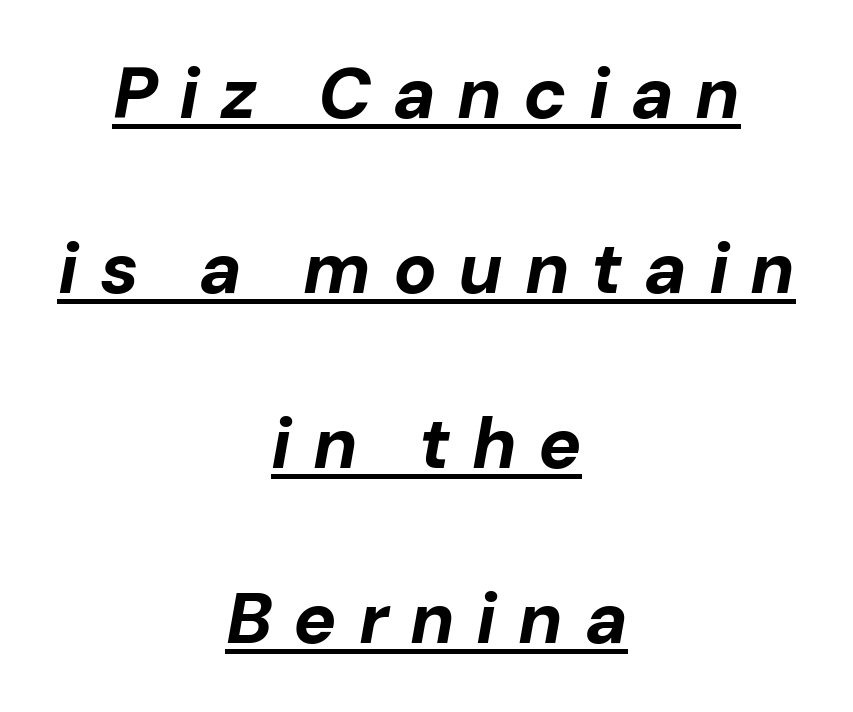
Note the varied advance widths — an 'i' is clearly narrower than an 'm'. A centered setting, common on invitations and titles, is used for this passage. Set as a true bold cut, around the 700 mark. Caption: expanded tracking, letters set apart. The passage shown stacks its lines with a broad gap. Each line of the rendering has a horizontal stroke beneath the glyphs.
